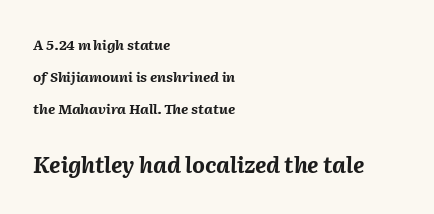
Q: Is the text bold? A: Yes.
Q: Is the text italic (slanted)? A: Yes, it leans right by about 2 degrees.
Q: Is the text underlined? A: No.
Q: How is the paragraph aligned? A: Left-aligned.
Q: Is the spacing between letters normal or unusually wide? A: Normal.
Q: Is the spacing between lines tight, normal or loose? A: Loose.
Q: Which block of text is set in a larger size, the first (top) or the second (bottom)? A: The second (bottom) one.
